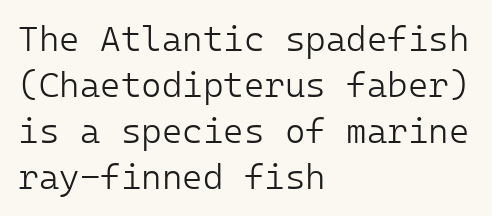
{"serif": "no", "italic": "no", "bold": "no", "weight": "light", "width": "normal", "stroke_contrast": "low", "x_height": "medium", "underline": "no", "align": "left", "line_spacing": "normal", "line_spacing_ratio": 1.31, "letter_spacing": "normal", "letter_spacing_em": 0.0, "glyph_px": 35}
